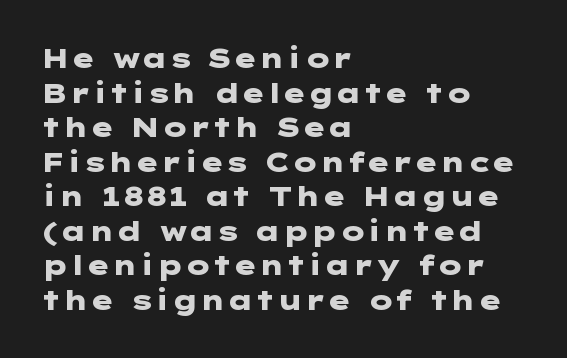
The image shows 27 px bold type, upright; set left-aligned, normal line spacing (1.28x), normal letter spacing, not underlined.
